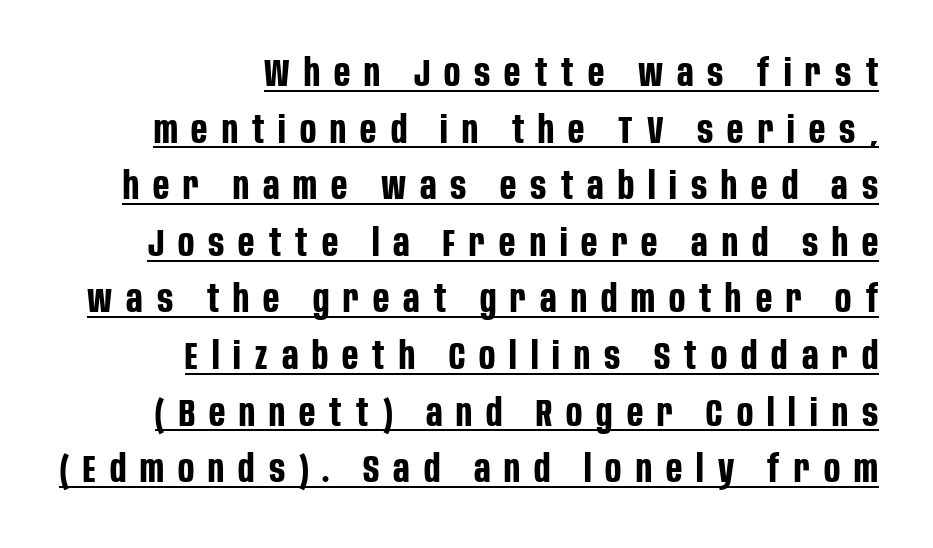
Q: Is the text bold? A: Yes.
Q: Is the text italic (slanted)? A: No, it is upright.
Q: Is the typeface a serif or a sans-serif typeface? A: Sans-serif.
Q: Is the text underlined? A: Yes.
Q: How is the paragraph aligned? A: Right-aligned.
Q: Is the spacing between letters normal or unusually wide? A: Unusually wide.
Q: Is the spacing between lines tight, normal or loose? A: Normal.
Q: Width (condensed, normal, or wide)? A: Condensed.
Q: Stroke contrast? A: Low.
Q: x-height? A: Large.
Q: Monospaced? A: No.
